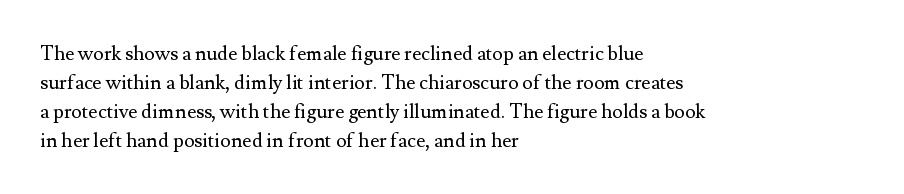
The image shows 20 px text type, upright; set left-aligned, normal line spacing (1.45x), normal letter spacing, not underlined.
